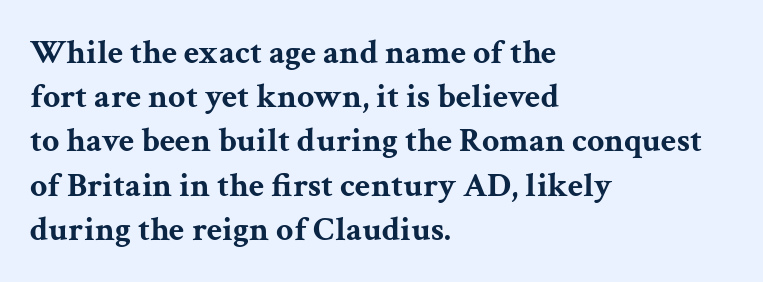
{"serif": "yes", "italic": "no", "bold": "yes", "weight": "bold", "width": "wide", "stroke_contrast": "medium", "x_height": "medium", "monospaced": "no", "underline": "no", "align": "left", "line_spacing": "normal", "line_spacing_ratio": 1.3, "letter_spacing": "normal", "letter_spacing_em": 0.0, "glyph_px": 34}
